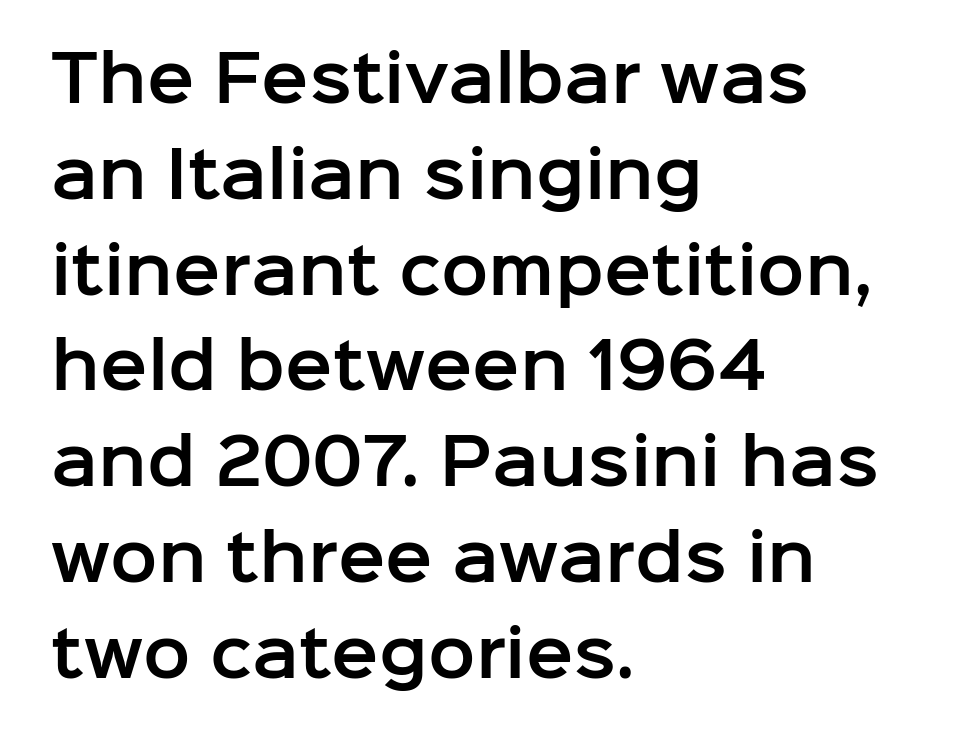
{"serif": "no", "italic": "no", "width": "normal", "stroke_contrast": "low", "x_height": "medium", "monospaced": "no", "underline": "no", "align": "left", "line_spacing": "normal", "line_spacing_ratio": 1.52, "letter_spacing": "normal", "letter_spacing_em": 0.0, "glyph_px": 63}
